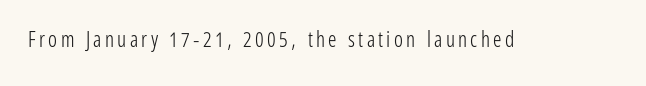
Nope, not italic — everything's standing straight. Weight: regular or lighter. This rendering features lettering with no underline.
